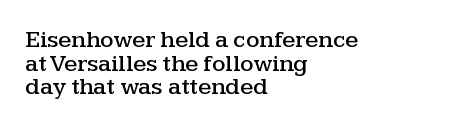
Q: Is the text italic (slanted)? A: No, it is upright.
Q: Is the text underlined? A: No.
Q: How is the paragraph aligned? A: Left-aligned.
Q: Is the spacing between letters normal or unusually wide? A: Normal.
Q: Is the spacing between lines tight, normal or loose? A: Tight.
